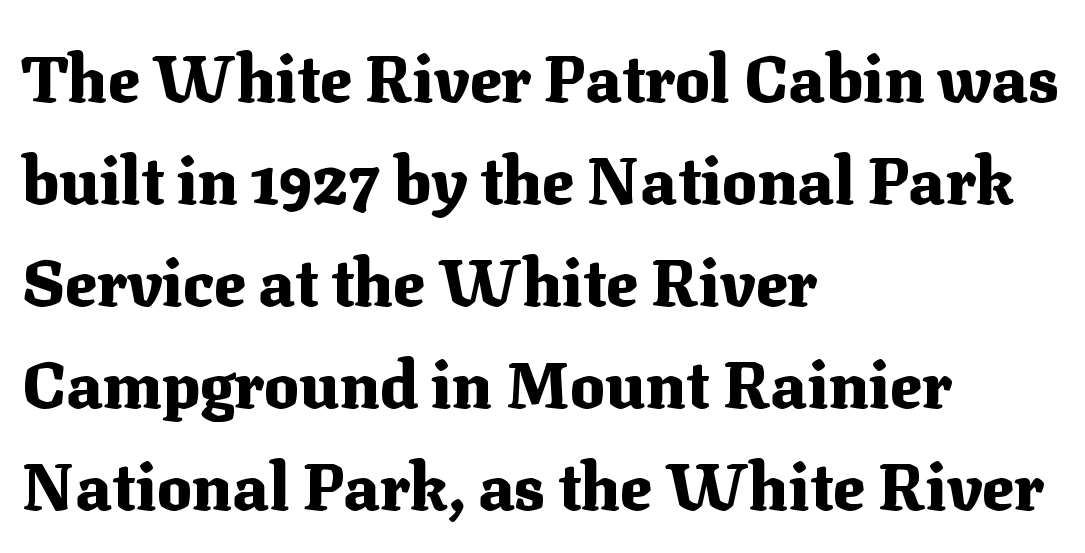
The image shows 65 px heavy serif type, upright; set left-aligned, normal line spacing (1.57x), normal letter spacing, not underlined; medium stroke contrast and a medium x-height.
